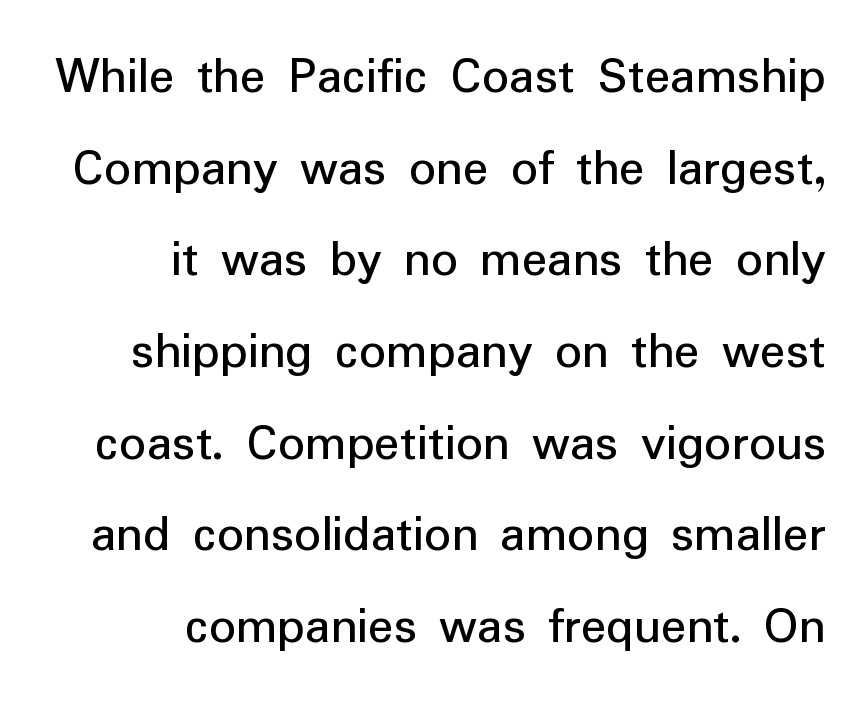
{"serif": "no", "italic": "no", "bold": "no", "weight": "regular", "width": "normal", "stroke_contrast": "low", "x_height": "medium", "monospaced": "no", "underline": "no", "align": "right", "line_spacing_ratio": 1.73, "letter_spacing": "normal", "letter_spacing_em": 0.0, "glyph_px": 53}
